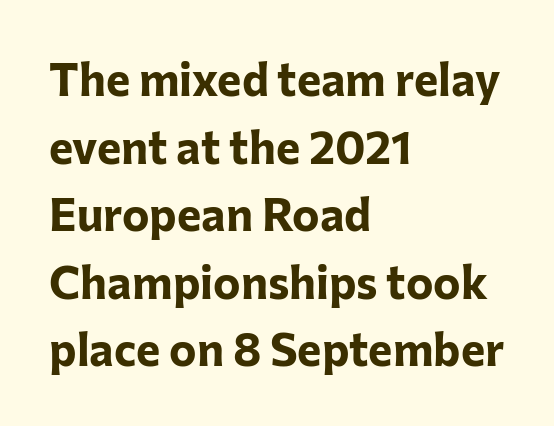
The image shows 46 px bold sans-serif type, upright; set left-aligned, normal line spacing (1.47x), normal letter spacing, not underlined; low stroke contrast and a medium x-height.
